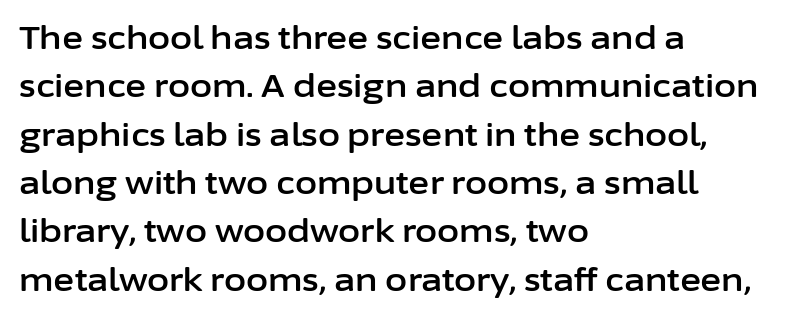
The image shows 32 px sans-serif type, upright; set left-aligned, normal line spacing (1.51x), normal letter spacing, not underlined; low stroke contrast and a medium x-height.
